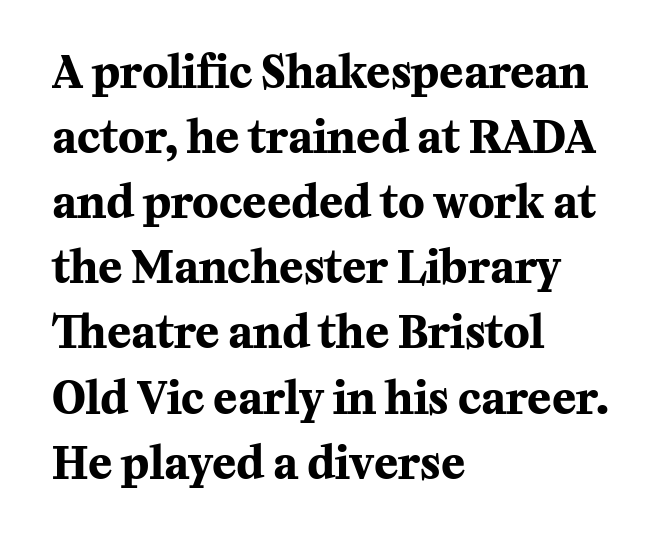
The image shows 44 px bold serif type, upright; set left-aligned, normal line spacing (1.48x), normal letter spacing, not underlined; medium stroke contrast and a medium x-height.
